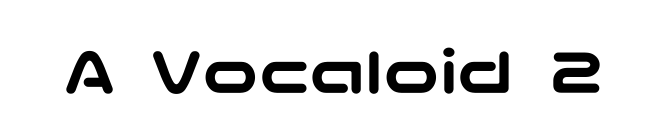
Q: Is the text italic (slanted)? A: No, it is upright.
Q: Is the typeface a serif or a sans-serif typeface? A: Sans-serif.
Q: Is the text underlined? A: No.
Q: Is the spacing between letters normal or unusually wide? A: Normal.
Q: Width (condensed, normal, or wide)? A: Wide.
Q: Stroke contrast? A: Low.
Q: x-height? A: Medium.
